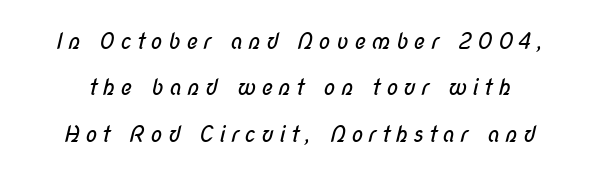
The horizontal fit of the characters is loose and conspicuously gappy. Unbolded letterforms with no extra heft. Has an underline been added? It has not. The rendering uses a large line-height, opening up the rows.
